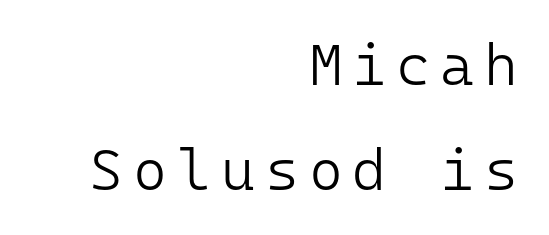
The strokes carry an ordinary text weight at most. Note the uniform advance width — an 'i' takes as much space as an 'm'. The passage shown is not underscored anywhere. Look at the bottom of the vertical strokes: they stop flat, with no serifs.
